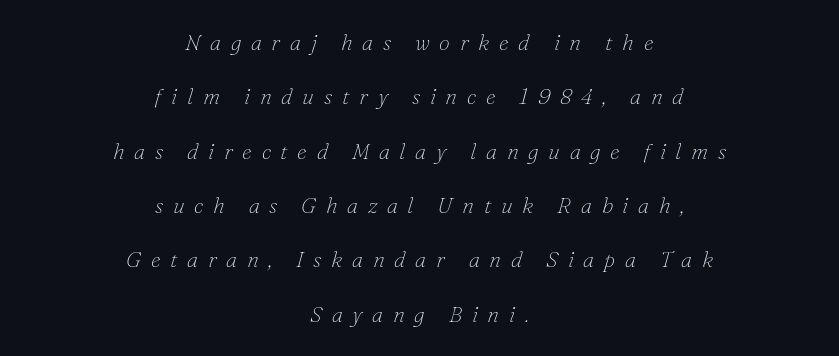
These lines are centered, leaving both edges ragged. Display-style spreading of the glyphs; the letterfit is very open. The face looks like a standard text weight, possibly lighter. If you drew a line through each stem, it would be angled. The space between consecutive lines is lavish. Words float on clear page, feet unadorned.
